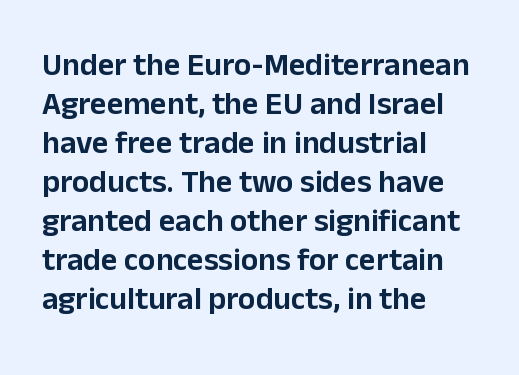
The image shows 32 px sans-serif type, upright; set left-aligned, line spacing 1.22x, normal letter spacing, not underlined; low stroke contrast and a medium x-height.
